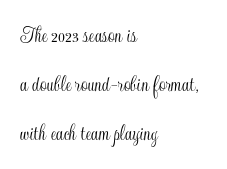
Students, note that the glyphs here touch the page at normal intervals. Lines of text with bare space underneath. Horizontal bands of white between lines are thick stripes. A student would call this left alignment; a typographer would say flush left, rag right.
